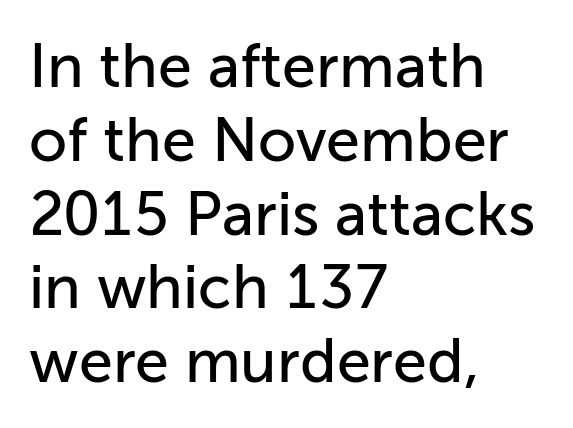
The image shows 61 px sans-serif type, upright; set left-aligned, line spacing 1.21x, normal letter spacing, not underlined; low stroke contrast and a medium x-height.
